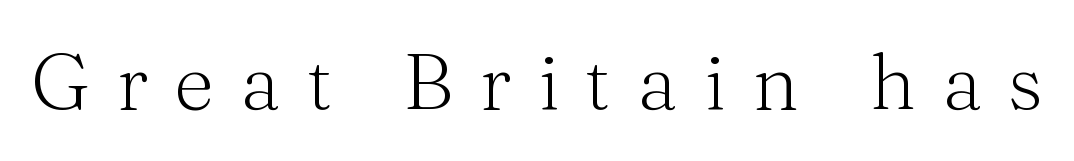
Proportional: the letters do not fall into vertical columns. The gap between lines stays unmarked. Summary of weight: not heavy and not bold. You could only call the tracking loose — the letters float apart.
